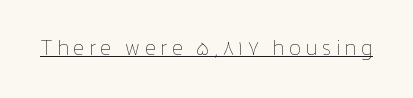
Stroke mass is kept to a normal reading level or below. Somebody hit Ctrl+U on this one — the words are underlined. Tall strokes in this sample are plumb rather than angled. The letterforms stand isolated, each surrounded by extra space.
